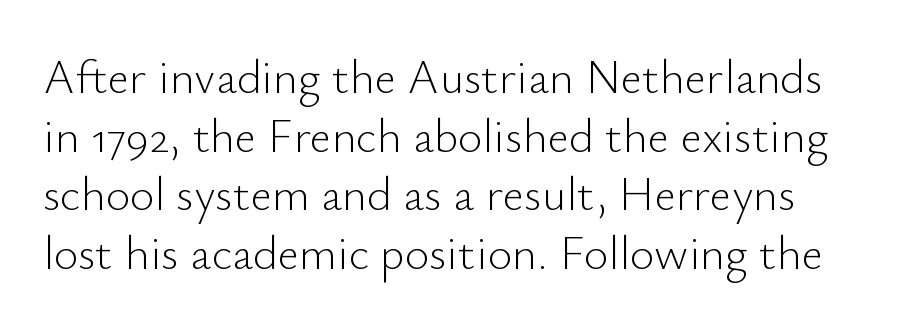
Serif or sans? Sans — the stroke terminals are bare. Regular leading. The tracking reads as untouched default to a designer's eye. Think standard paragraph weight, or any step lighter than that. The area under the type is left untouched. The face used here is proportionally spaced, like ordinary book or web type.
